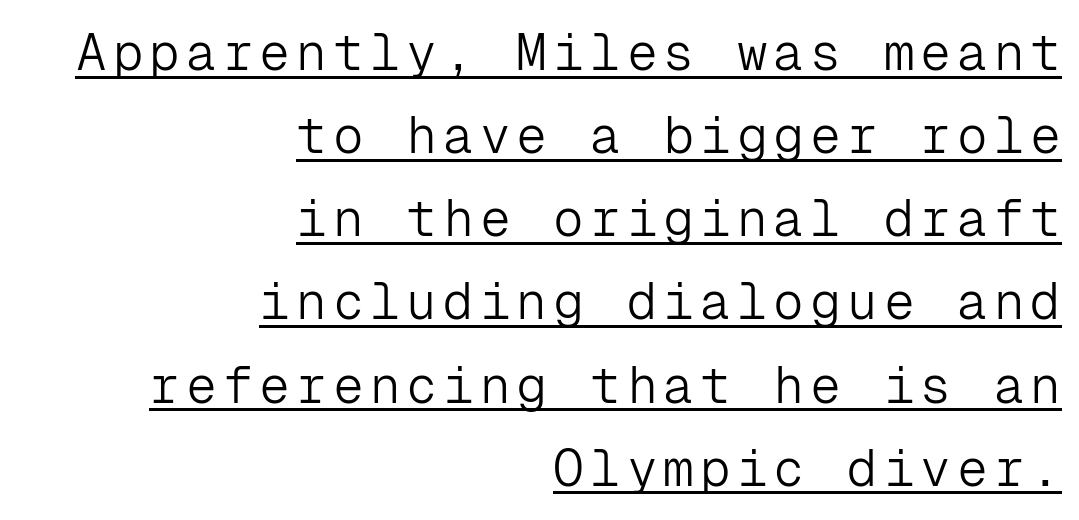
The image shows 51 px light sans-serif type, upright, monospaced; set right-aligned, normal line spacing (1.63x), underlined; low stroke contrast and a medium x-height.
